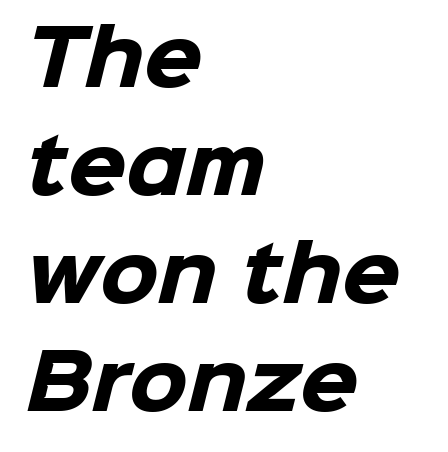
Check the space under the baseline: it is left empty. Bold? Absolutely — the strokes are thick and heavy. The rendering keeps characters at their native spacing. Is this a fixed-width face? No — the glyphs have proportional, varying widths.
